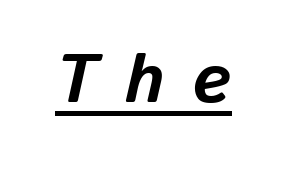
{"italic": "yes", "lean": "right", "slant_degrees": 13, "bold": "yes", "weight": "bold", "width": "normal", "stroke_contrast": "low", "x_height": "medium", "monospaced": "no", "underline": "yes", "letter_spacing": "wide", "letter_spacing_em": 0.41, "glyph_px": 68}
